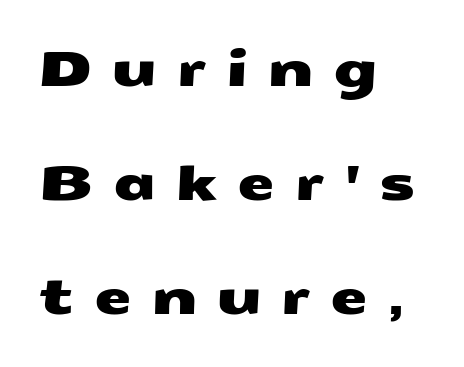
Compared with typical paragraphs, the rows here are farther apart. The designer went with a sans here, leaving each stem footless. The lines are quadded left. These lines are rendered in a variable-pitch font. The type is letterspaced generously, with wide tracking. Check the space under the baseline: it is left empty.
